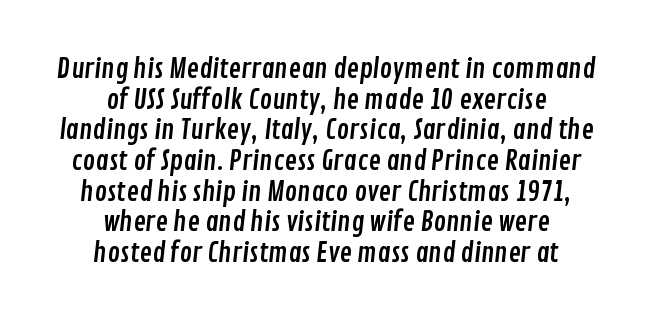
{"underline": "no", "align": "center", "line_spacing_ratio": 1.18, "letter_spacing": "normal", "letter_spacing_em": 0.0, "glyph_px": 26}
